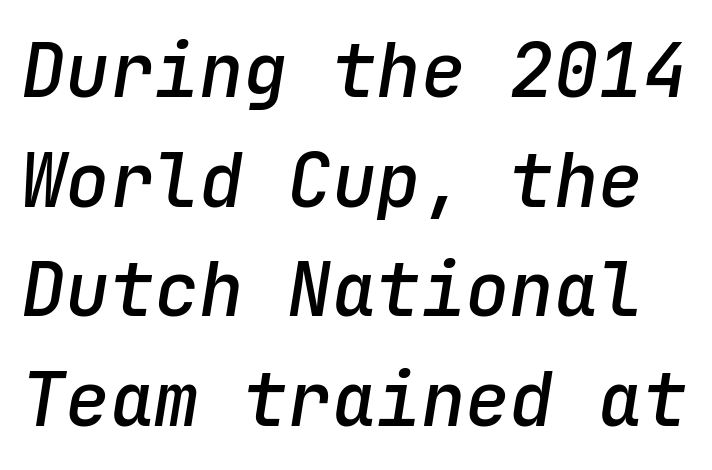
{"italic": "yes", "lean": "right", "slant_degrees": 9, "bold": "semi", "weight": "semibold", "width": "normal", "stroke_contrast": "low", "x_height": "medium", "monospaced": "yes", "underline": "no", "line_spacing": "normal", "line_spacing_ratio": 1.48, "letter_spacing": "normal", "letter_spacing_em": 0.0, "glyph_px": 74}
